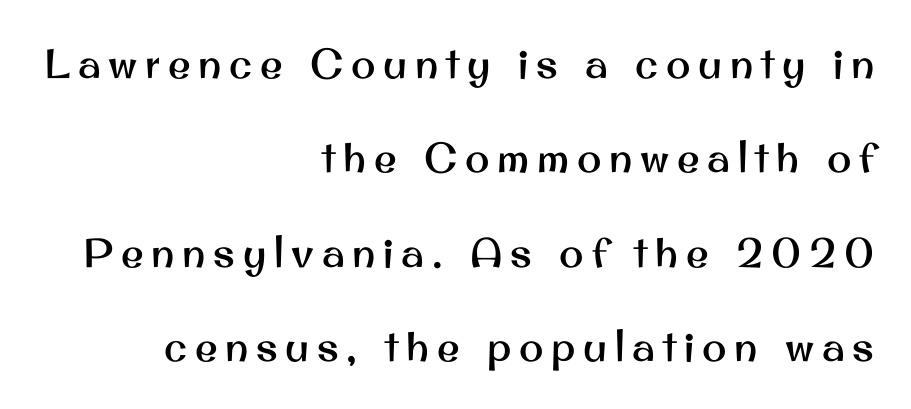
Reading down the column, the eye jumps a long way to each next line. This rendering employs a face without finishing strokes, i.e., a sans-serif. Only glyphs here, with clear space below each row. The lines are quadded right.
